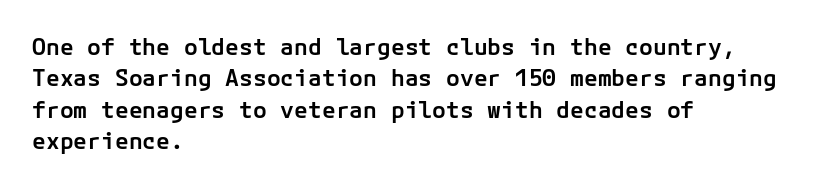
Type without underlining. Compared with an ordinary text face, these strokes are moderately heavier — a semibold. A typesetter would call this zero additional tracking. The vertical gap from one line to the next is medium.
